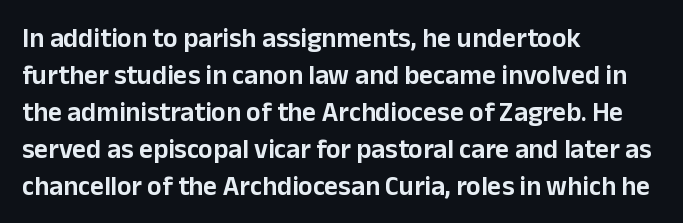
Q: Is the text italic (slanted)? A: No, it is upright.
Q: Is the text underlined? A: No.
Q: How is the paragraph aligned? A: Left-aligned.
Q: Is the spacing between letters normal or unusually wide? A: Normal.
Q: Is the spacing between lines tight, normal or loose? A: Normal.
